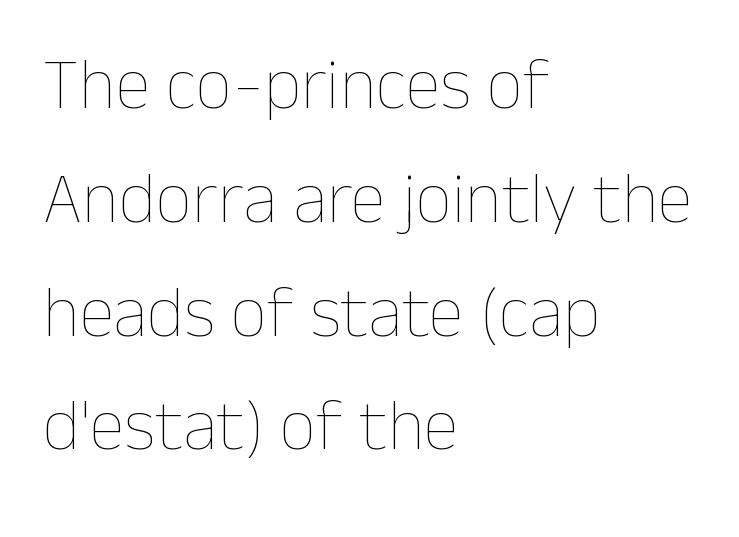
The image shows 72 px thin type, upright; set left-aligned, normal line spacing (1.58x), normal letter spacing, not underlined; low stroke contrast and a medium x-height.
